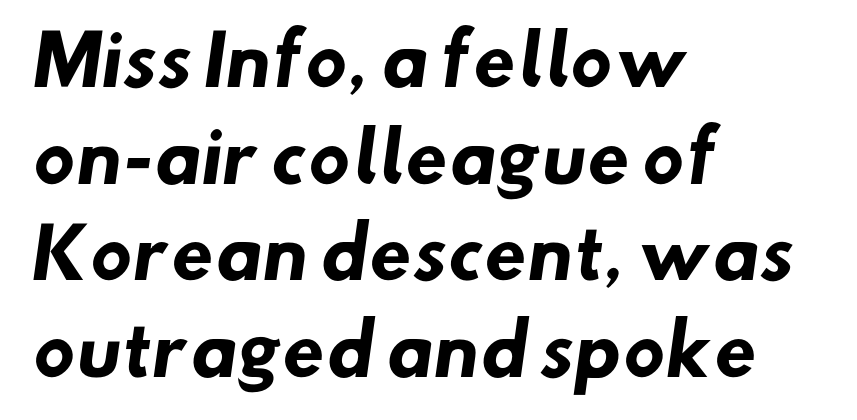
Q: Is the text bold? A: Yes.
Q: Is the typeface a serif or a sans-serif typeface? A: Sans-serif.
Q: Is the text underlined? A: No.
Q: How is the paragraph aligned? A: Left-aligned.
Q: Is the spacing between letters normal or unusually wide? A: Normal.
Q: Is the spacing between lines tight, normal or loose? A: Normal.
Q: Width (condensed, normal, or wide)? A: Normal.
Q: Stroke contrast? A: Low.
Q: x-height? A: Small.
Q: Monospaced? A: No.
